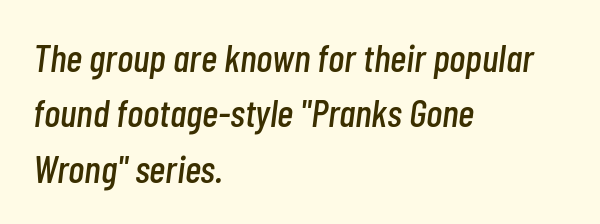
Q: Is the text italic (slanted)? A: Yes, it leans right by about 7 degrees.
Q: Is the text underlined? A: No.
Q: How is the paragraph aligned? A: Left-aligned.
Q: Is the spacing between letters normal or unusually wide? A: Normal.
Q: Is the spacing between lines tight, normal or loose? A: Normal.
Q: Width (condensed, normal, or wide)? A: Condensed.
Q: Stroke contrast? A: Low.
Q: x-height? A: Medium.
Q: Monospaced? A: No.
